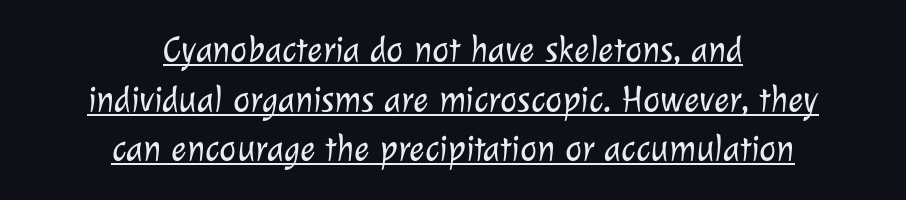
Normally led — the rows are evenly, conventionally spaced. Stems and bowls with no extra thickness — not bold. These lines stack symmetrically, like a column narrowing and widening about its center. This sample uses a sans-serif face. You could not count columns in this text — the font is proportionally spaced.
